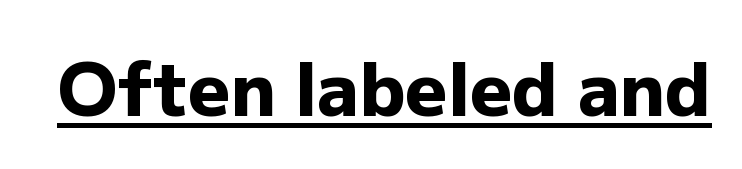
{"serif": "no", "italic": "no", "bold": "yes", "weight": "heavy", "width": "normal", "stroke_contrast": "low", "x_height": "medium", "monospaced": "no", "underline": "yes", "letter_spacing": "normal", "letter_spacing_em": 0.0, "glyph_px": 73}
